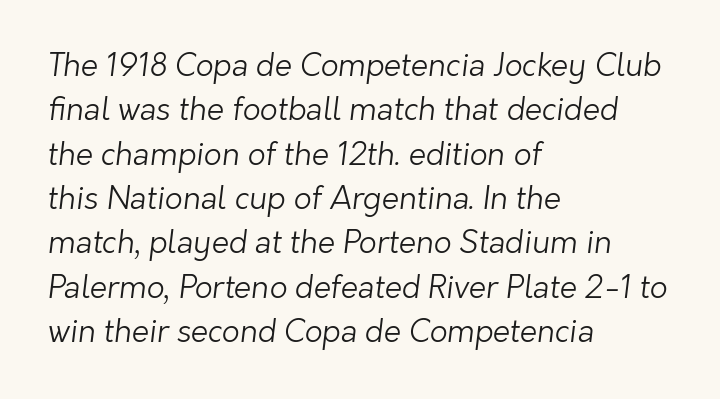
The image shows 31 px light sans-serif type; set left-aligned, normal line spacing (1.43x), normal letter spacing, not underlined; low stroke contrast and a medium x-height.
